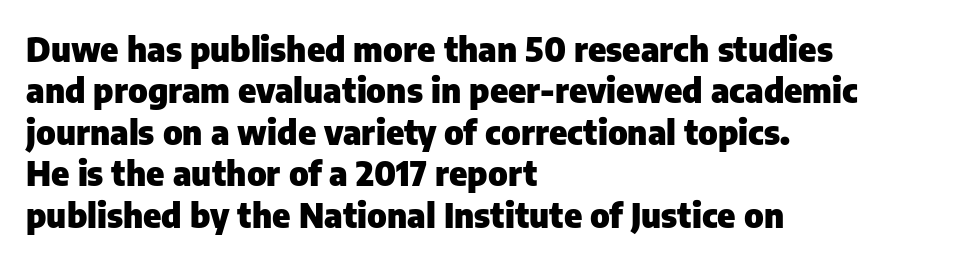
{"serif": "no", "italic": "no", "bold": "yes", "weight": "heavy", "width": "normal", "stroke_contrast": "low", "x_height": "medium", "monospaced": "no", "underline": "no", "align": "left", "line_spacing_ratio": 1.22, "letter_spacing": "normal", "letter_spacing_em": 0.0, "glyph_px": 34}
